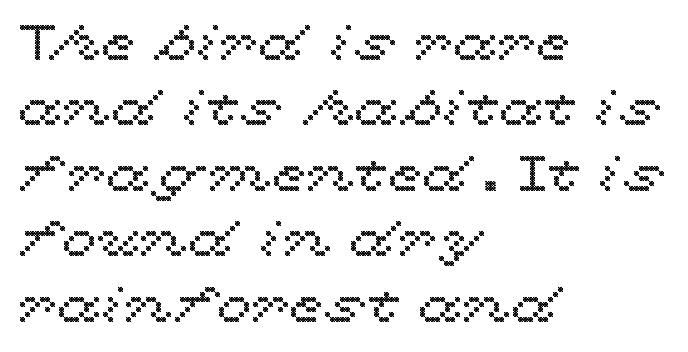
Think of a printed novel: that variable character pitch is what you see here. Line spacing here is normal. Look at the tracking — it's just the regular setting, nothing added. Is the block centered? No — it sits flush against the left margin. Has an underline been added? It has not.
